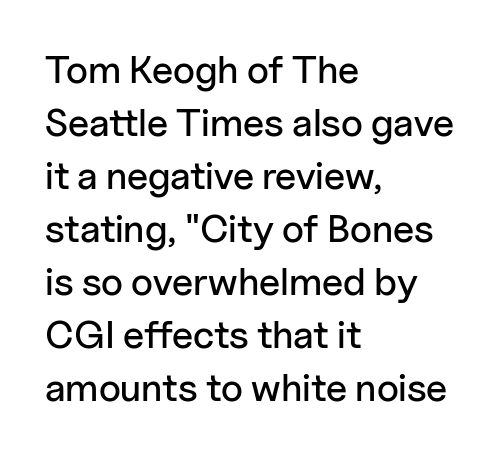
The image shows 39 px sans-serif type, upright; set left-aligned, normal line spacing (1.36x), normal letter spacing, not underlined; low stroke contrast and a medium x-height.
